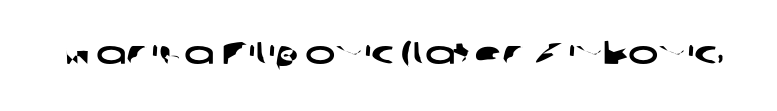
{"serif": "no", "width": "wide", "stroke_contrast": "low", "x_height": "medium", "monospaced": "no", "underline": "no", "letter_spacing": "normal", "letter_spacing_em": 0.0, "glyph_px": 32}
